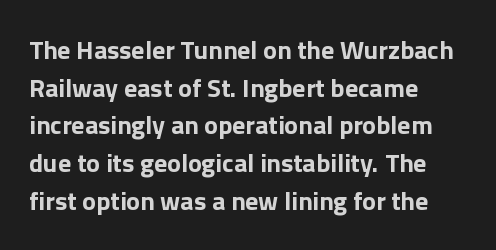
The image shows 26 px bold type, upright; set left-aligned, normal line spacing (1.45x), normal letter spacing, not underlined.
